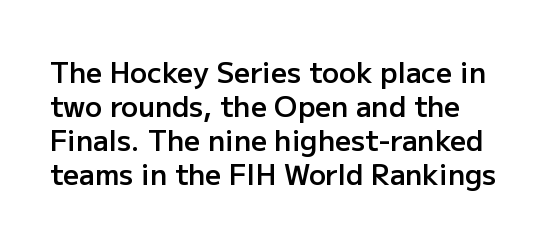
Q: Is the text bold? A: Semi-bold.
Q: Is the text italic (slanted)? A: No, it is upright.
Q: Is the typeface a serif or a sans-serif typeface? A: Sans-serif.
Q: Is the text underlined? A: No.
Q: Is the spacing between letters normal or unusually wide? A: Normal.
Q: Width (condensed, normal, or wide)? A: Normal.
Q: Stroke contrast? A: Low.
Q: x-height? A: Medium.
Q: Monospaced? A: No.
